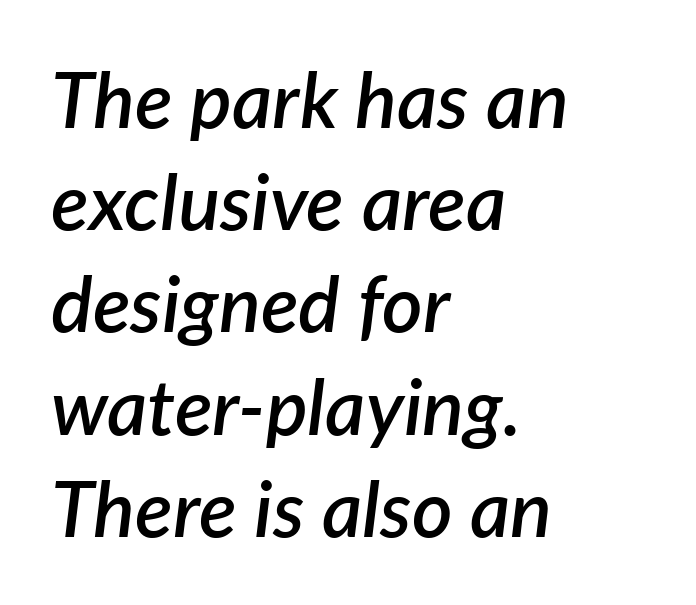
Q: Is the text bold? A: Semi-bold.
Q: Is the text italic (slanted)? A: Yes, it leans right by about 7 degrees.
Q: Is the text underlined? A: No.
Q: How is the paragraph aligned? A: Left-aligned.
Q: Is the spacing between letters normal or unusually wide? A: Normal.
Q: Is the spacing between lines tight, normal or loose? A: Normal.
Q: Width (condensed, normal, or wide)? A: Normal.
Q: Stroke contrast? A: Low.
Q: x-height? A: Medium.
Q: Monospaced? A: No.
